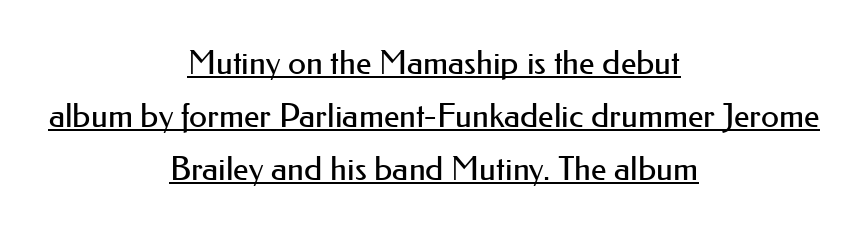
Characters remain perfectly vertical along every line. Words appear dense and cohesive because spacing is normal. Somebody hit Ctrl+U on this one — the words are underlined. Successive baselines arrive at the customary interval. Grotesque or geometric, the face here clearly has no serifs.
